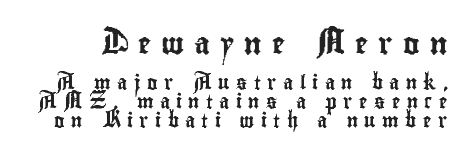
Ordinary non-slanted type is in use. Anything drawn beneath the words? Only blank space. Normally led — the rows are evenly, conventionally spaced. The designer gave the opening block more size than the closing block.
